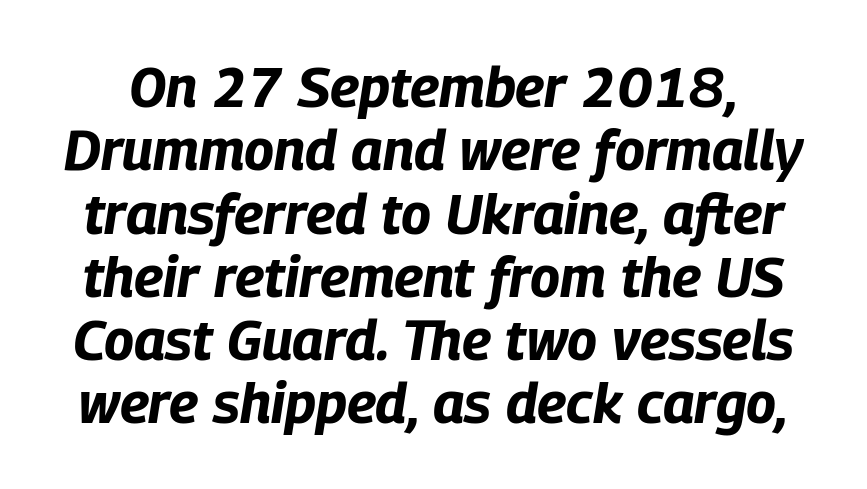
Q: Is the text bold? A: Yes.
Q: Is the text italic (slanted)? A: Yes, it leans right by about 9 degrees.
Q: Is the text underlined? A: No.
Q: Is the spacing between letters normal or unusually wide? A: Normal.
Q: Is the spacing between lines tight, normal or loose? A: Tight.
Q: Width (condensed, normal, or wide)? A: Condensed.
Q: Stroke contrast? A: Low.
Q: x-height? A: Large.
Q: Monospaced? A: No.
